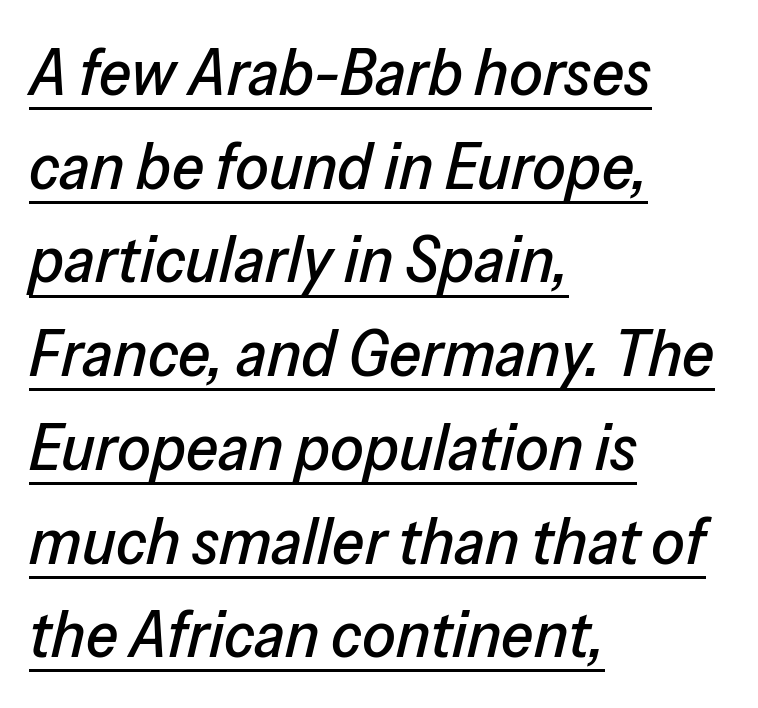
Q: Is the text italic (slanted)? A: Yes, it leans right by about 13 degrees.
Q: Is the text underlined? A: Yes.
Q: How is the paragraph aligned? A: Left-aligned.
Q: Is the spacing between letters normal or unusually wide? A: Normal.
Q: Is the spacing between lines tight, normal or loose? A: Normal.
Q: Width (condensed, normal, or wide)? A: Normal.
Q: Stroke contrast? A: Low.
Q: x-height? A: Medium.
Q: Monospaced? A: No.
